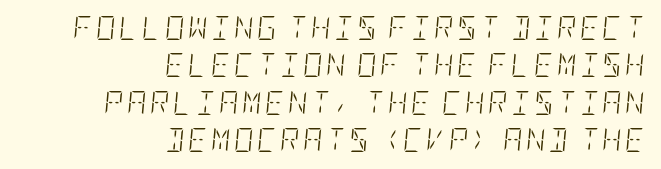
Visually the block forms a straight wall on the right and a jagged coastline on the left. Each stroke keeps to a modest, everyday thickness or less. Looking at the ascenders, they clearly lean. Has an underline been added? It has not.
